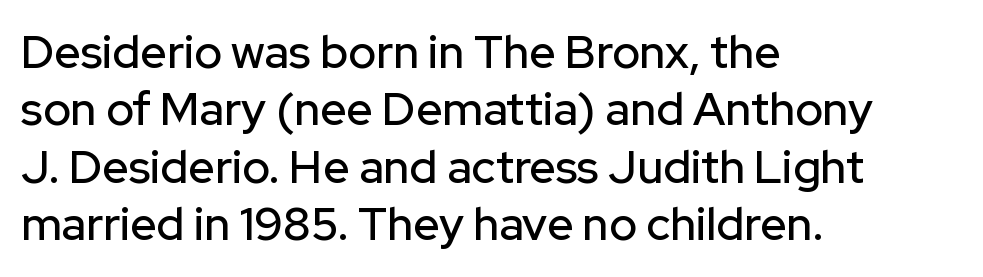
{"serif": "no", "italic": "no", "width": "normal", "stroke_contrast": "low", "x_height": "medium", "monospaced": "no", "underline": "no", "align": "left", "line_spacing": "normal", "line_spacing_ratio": 1.25, "letter_spacing": "normal", "letter_spacing_em": 0.0, "glyph_px": 46}
